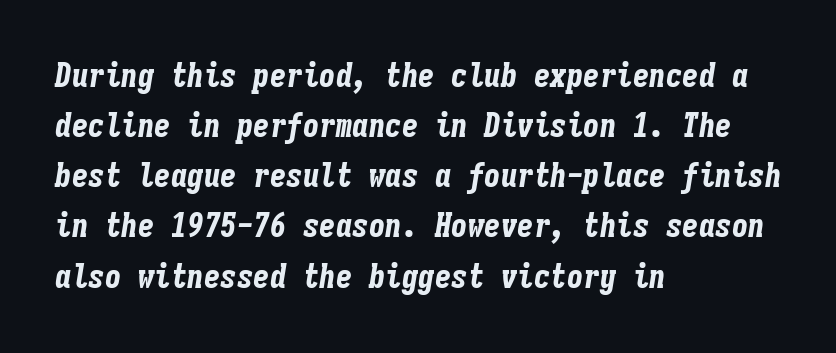
The image shows 33 px bold, condensed type, italic (leaning right), monospaced; set left-aligned, normal line spacing (1.52x), normal letter spacing, not underlined; low stroke contrast and a medium x-height.
